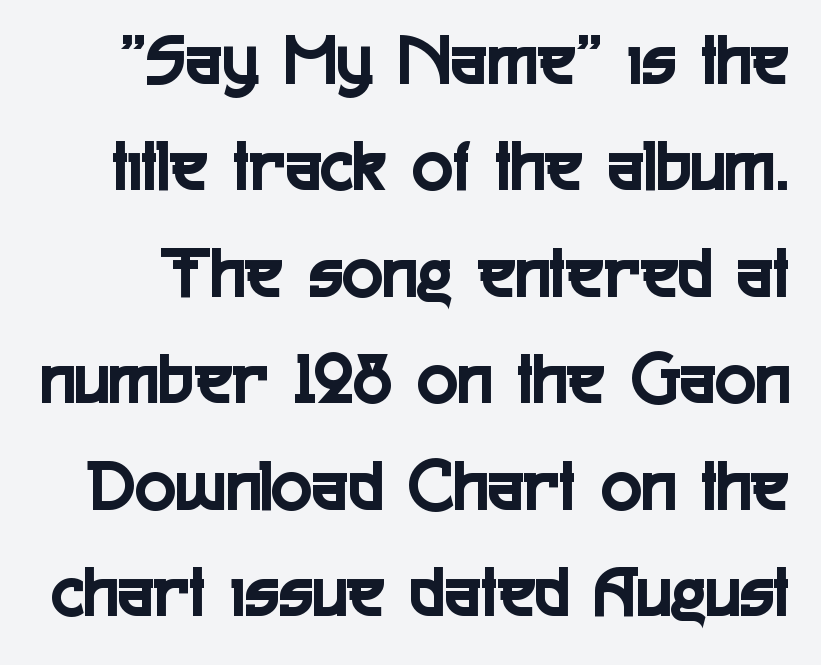
Q: Is the text italic (slanted)? A: No, it is upright.
Q: Is the typeface a serif or a sans-serif typeface? A: Sans-serif.
Q: Is the text underlined? A: No.
Q: Is the spacing between letters normal or unusually wide? A: Normal.
Q: Is the spacing between lines tight, normal or loose? A: Normal.
Q: Width (condensed, normal, or wide)? A: Condensed.
Q: x-height? A: Medium.
Q: Monospaced? A: No.
